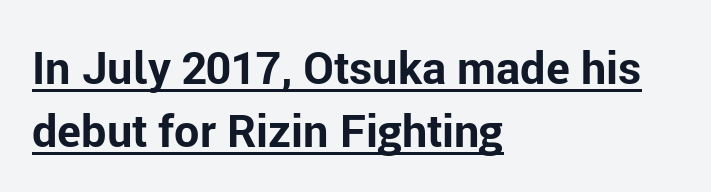
The passage shown is emphatically bold. Serif or sans? Sans — the stroke terminals are bare. Does the leading feel generous? No, just average. The passage shown is typed in a proportional face where columns would drift. Line beginnings align vertically; line endings do not. If you drew a line through each stem, it would be perfectly vertical.
